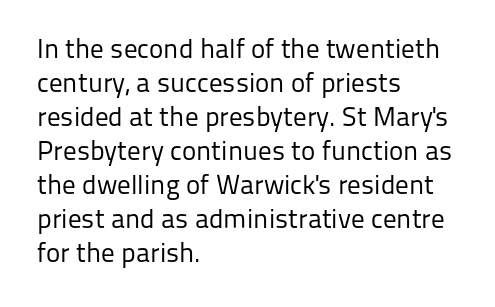
Q: Is the text bold? A: No.
Q: Is the text italic (slanted)? A: No, it is upright.
Q: Is the text underlined? A: No.
Q: How is the paragraph aligned? A: Left-aligned.
Q: Is the spacing between letters normal or unusually wide? A: Normal.
Q: Is the spacing between lines tight, normal or loose? A: Normal.
